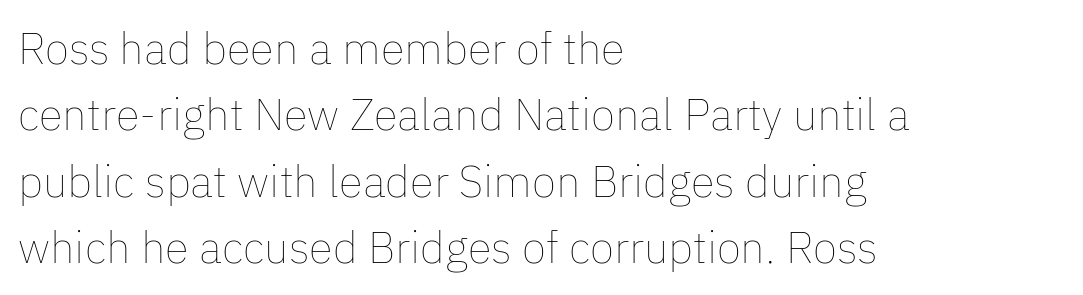
Every character sits straight up, as roman type does. A typesetter would call this proportional, since set widths differ per character. The characters are drawn with everyday or finer stroke widths. Caption: multi-line text, flush left, ragged right. Type without underlining. One glance says typical: line gaps are just what's usual.
